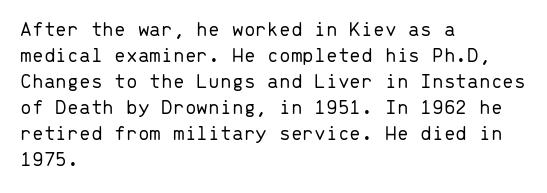
The typography opts for an upright posture over an oblique one. Unmarked baselines from the first word to the last. Students, note that the glyphs here touch the page at normal intervals. Which margin do the lines hug? The left one — the right edge is uneven. The typesetting does not lean heavy: it is not bold.
